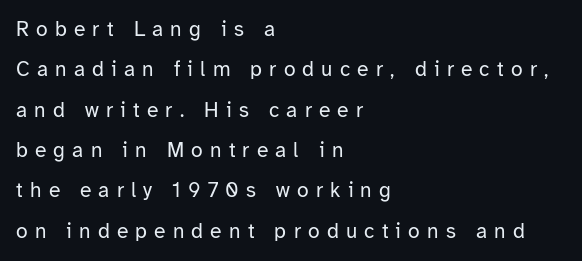
Compared with typical body copy, the letter spacing here is much looser. Unlike italic type, these characters show no tilt at all. The space between consecutive lines is lavish. Has an underline been added? It has not.
